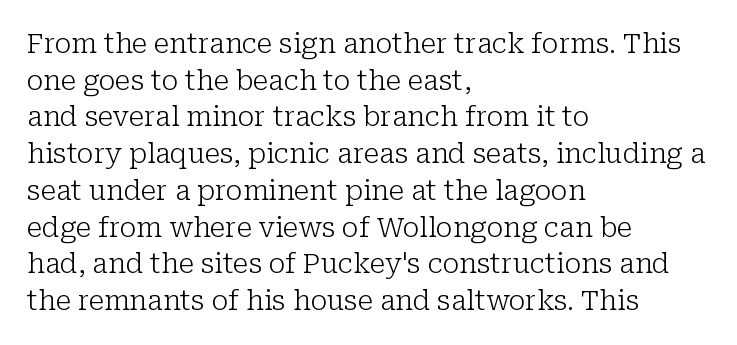
The image shows 27 px text type, upright; set left-aligned, normal line spacing (1.36x), normal letter spacing, not underlined.
